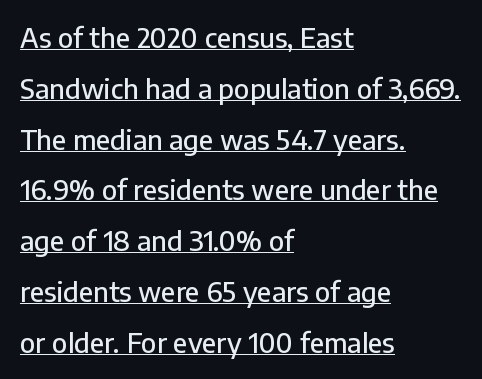
{"italic": "no", "underline": "yes", "align": "left", "line_spacing_ratio": 1.88, "letter_spacing": "normal", "letter_spacing_em": 0.0, "glyph_px": 27}
